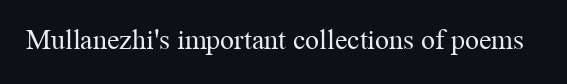
{"serif": "yes", "italic": "no", "bold": "no", "weight": "regular", "width": "normal", "stroke_contrast": "medium", "x_height": "medium", "monospaced": "no", "underline": "no", "letter_spacing": "normal", "letter_spacing_em": 0.0, "glyph_px": 28}
